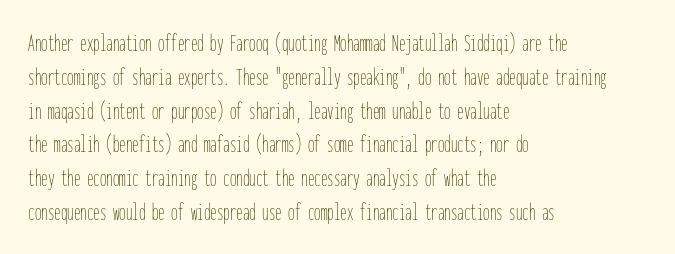
{"italic": "no", "bold": "no", "underline": "no", "align": "left", "line_spacing": "normal", "line_spacing_ratio": 1.3, "letter_spacing": "normal", "letter_spacing_em": 0.0, "glyph_px": 26}
